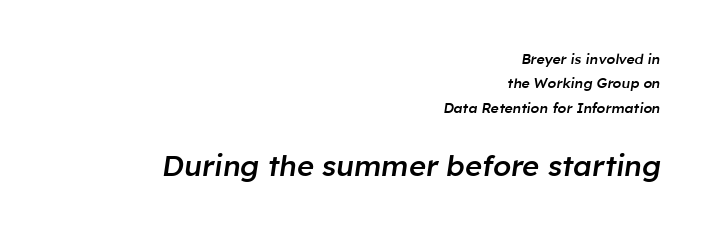
Q: Is the text bold? A: Semi-bold.
Q: Is the text italic (slanted)? A: Yes, it leans right by about 8 degrees.
Q: Is the text underlined? A: No.
Q: How is the paragraph aligned? A: Right-aligned.
Q: Is the spacing between letters normal or unusually wide? A: Normal.
Q: Which block of text is set in a larger size, the first (top) or the second (bottom)? A: The second (bottom) one.
Q: Width (condensed, normal, or wide)? A: Normal.
Q: Stroke contrast? A: Low.
Q: x-height? A: Medium.
Q: Monospaced? A: No.
